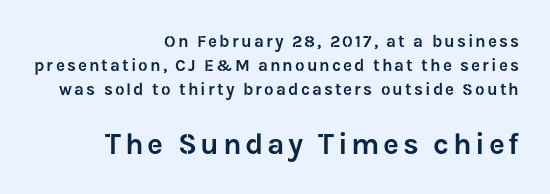
The image shows 30 px sans-serif type, upright; set right-aligned, normal line spacing (1.4x), not underlined; the second (bottom) block is 1.76x larger; low stroke contrast and a medium x-height.
